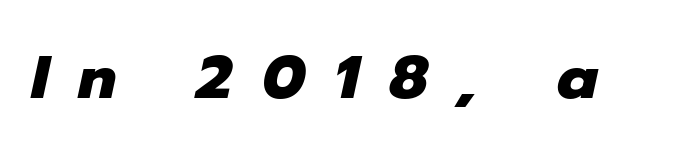
The image shows 61 px heavy type, italic (leaning right); set unusually wide letter spacing (+0.49 em), not underlined; low stroke contrast and a medium x-height.
